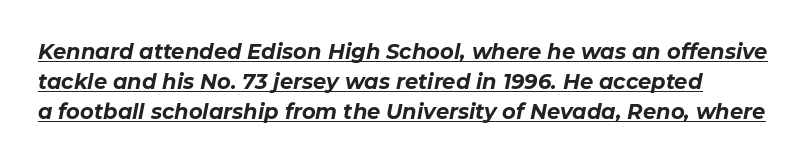
Q: Is the text bold? A: Yes.
Q: Is the text italic (slanted)? A: Yes, it leans right by about 11 degrees.
Q: Is the text underlined? A: Yes.
Q: Is the spacing between letters normal or unusually wide? A: Normal.
Q: Is the spacing between lines tight, normal or loose? A: Normal.
